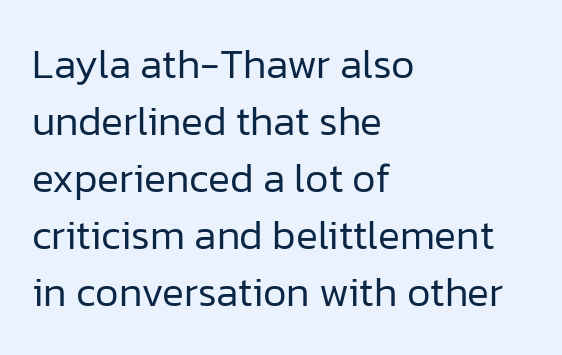
{"serif": "no", "italic": "no", "bold": "no", "weight": "regular", "width": "normal", "stroke_contrast": "low", "x_height": "medium", "monospaced": "no", "underline": "no", "align": "left", "line_spacing": "normal", "line_spacing_ratio": 1.39, "letter_spacing": "normal", "letter_spacing_em": 0.0, "glyph_px": 41}
